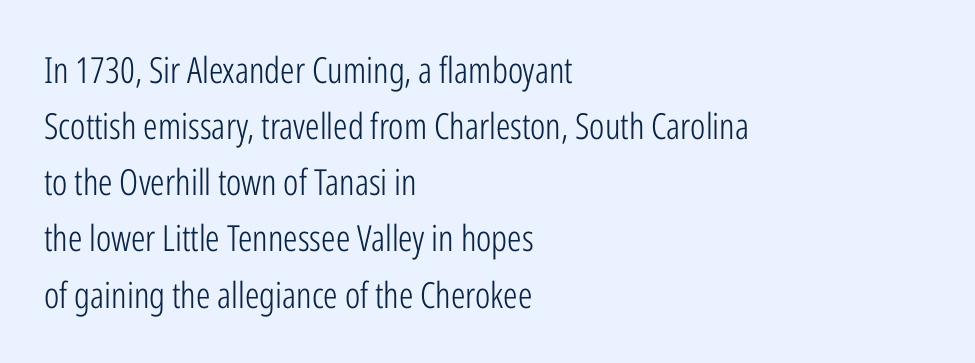
The image shows 36 px light, condensed sans-serif type, upright; set left-aligned, normal line spacing (1.56x), normal letter spacing, not underlined; low stroke contrast and a medium x-height.
